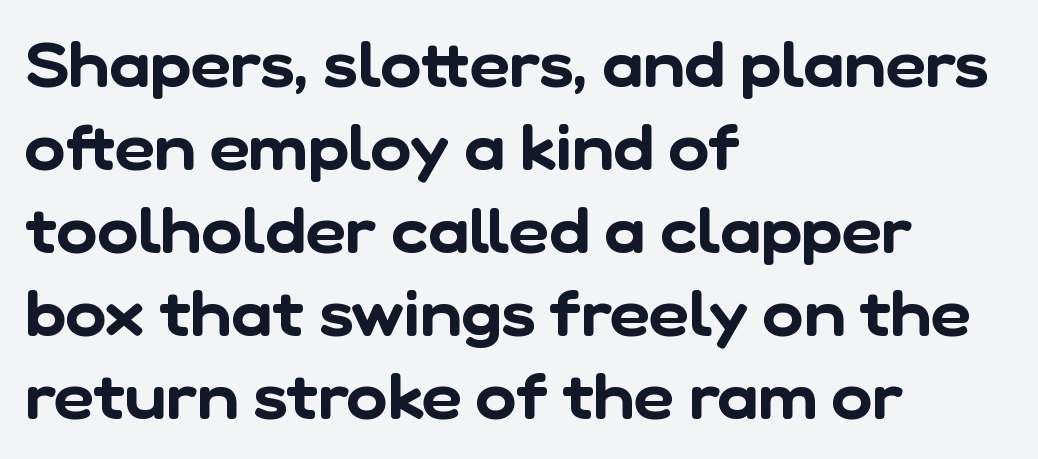
Q: Is the typeface a serif or a sans-serif typeface? A: Sans-serif.
Q: Is the text underlined? A: No.
Q: How is the paragraph aligned? A: Left-aligned.
Q: Is the spacing between letters normal or unusually wide? A: Normal.
Q: Is the spacing between lines tight, normal or loose? A: Normal.
Q: Width (condensed, normal, or wide)? A: Normal.
Q: Stroke contrast? A: Low.
Q: x-height? A: Medium.
Q: Monospaced? A: No.
